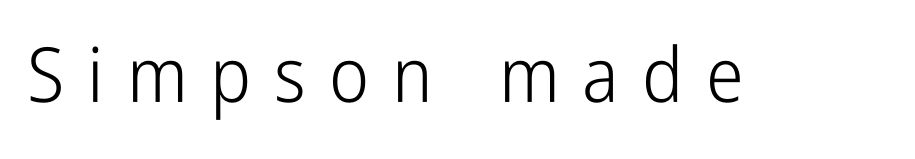
{"serif": "no", "italic": "no", "bold": "no", "weight": "light", "width": "condensed", "stroke_contrast": "low", "x_height": "medium", "monospaced": "no", "underline": "no", "letter_spacing": "wide", "letter_spacing_em": 0.3, "glyph_px": 76}
